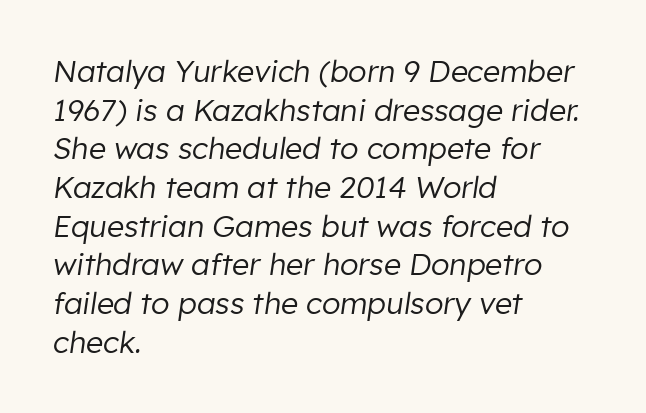
The image shows 30 px regular-weight type, italic (leaning right); set left-aligned, normal line spacing (1.29x), normal letter spacing, not underlined; low stroke contrast and a medium x-height.
